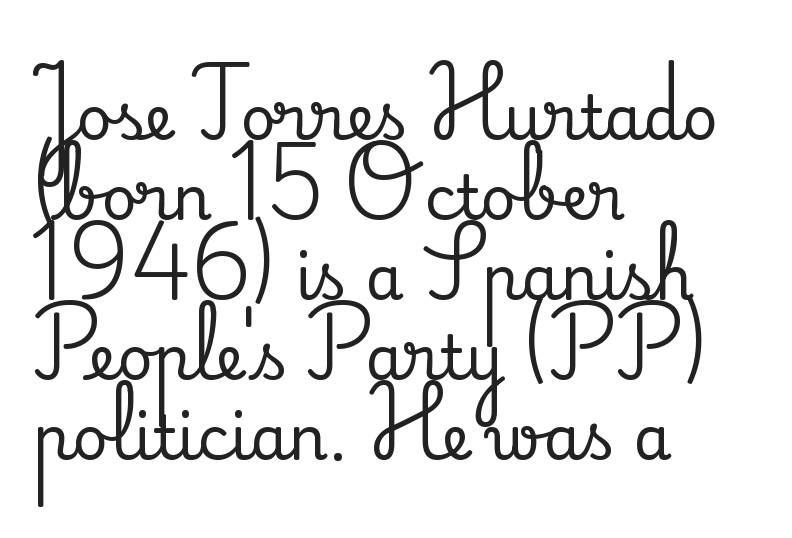
{"serif": "yes", "italic": "no", "width": "normal", "stroke_contrast": "medium", "x_height": "small", "monospaced": "no", "underline": "no", "align": "left", "line_spacing": "normal", "line_spacing_ratio": 1.31, "letter_spacing": "normal", "letter_spacing_em": 0.0, "glyph_px": 61}
